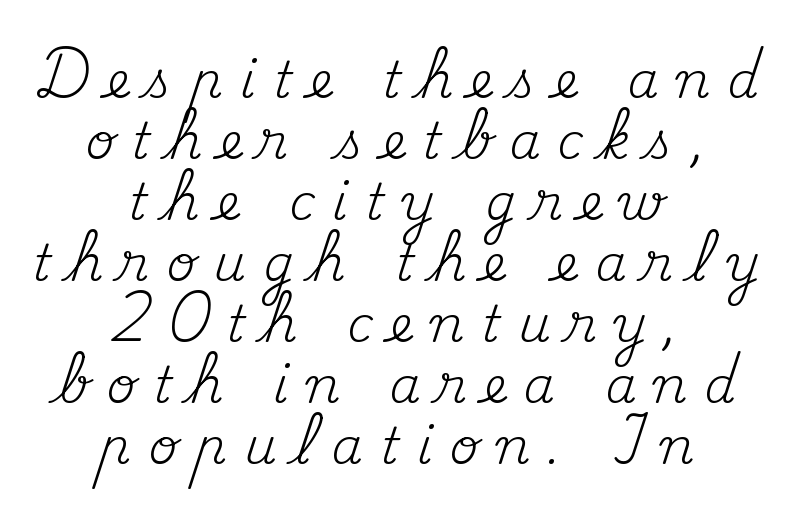
The image shows 50 px regular-weight serif type; set centered, line spacing 1.22x, unusually wide letter spacing (+0.35 em), not underlined; medium stroke contrast and a small x-height.
